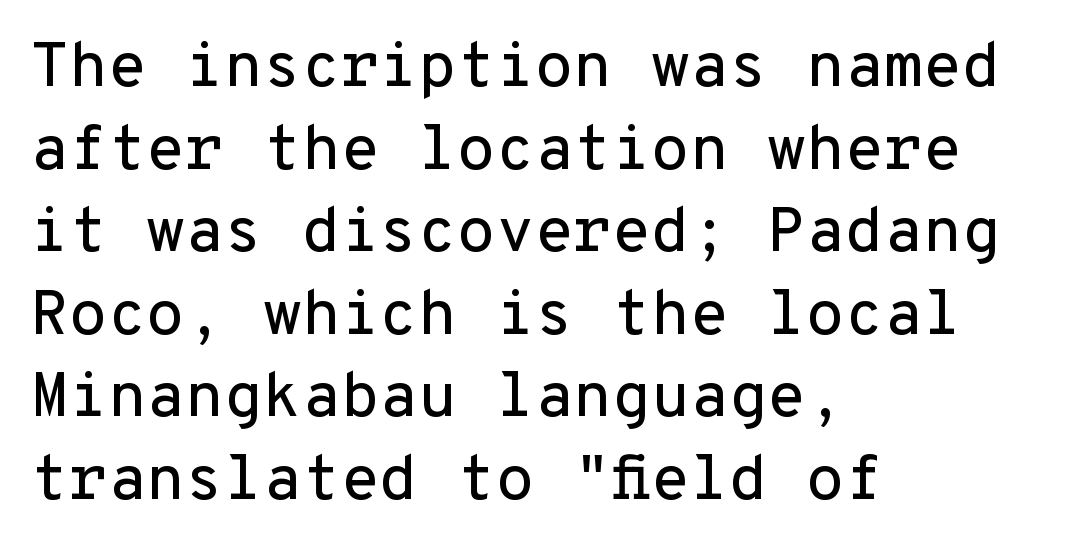
The passage is arranged the way most books set body copy — flush left. Looks like terminal output: every glyph gets an equal slot. You can tell it's not italic because the verticals are truly vertical. The passage shown has conventional tracking throughout. The designer left line spacing at the default.
